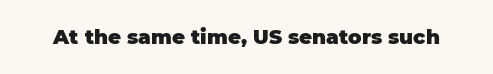
The image shows 20 px bold type, upright; set normal letter spacing, not underlined.
